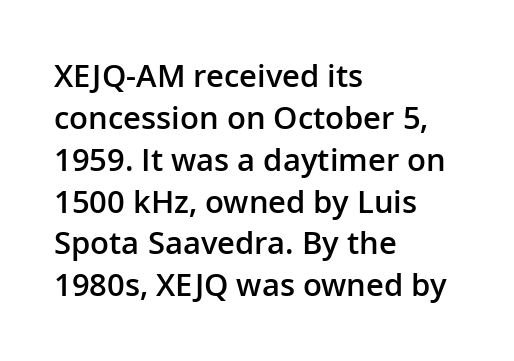
Ordinary non-slanted type is in use. Notice the strokes are somewhat thickened but not fully heavy: this is a semibold. A bare baseline throughout the passage. Is there much room between lines? A standard amount, neither cramped nor airy. Letterform terminals end flat and unadorned throughout the passage. These lines are set flush left with a ragged right edge.
